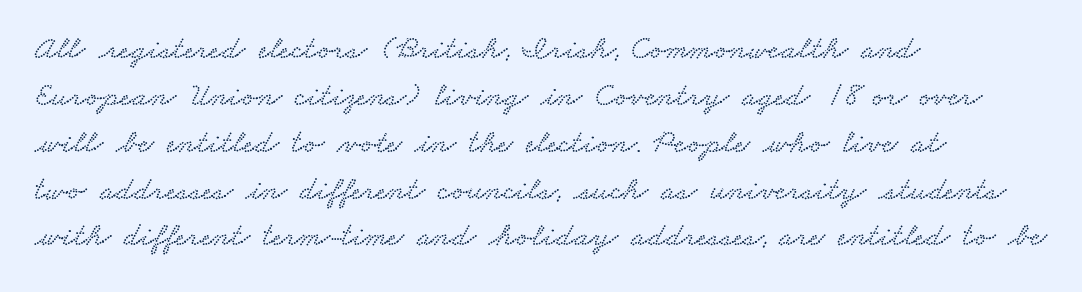
The image shows 33 px wide serif type; set left-aligned, normal line spacing (1.42x), normal letter spacing, not underlined; low stroke contrast and a small x-height.
